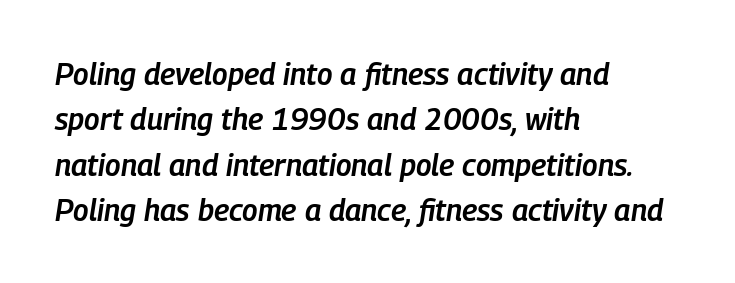
The image shows 30 px semibold, condensed type, italic (leaning right); set left-aligned, normal line spacing (1.51x), normal letter spacing, not underlined; low stroke contrast and a medium x-height.
